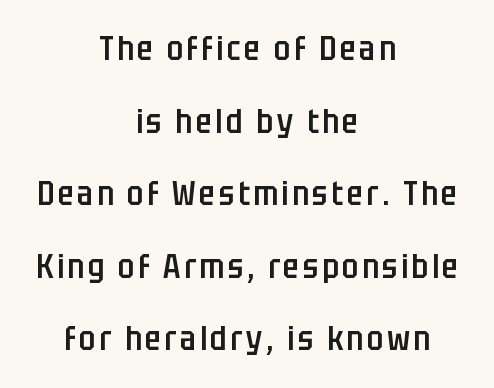
The image shows 33 px semibold, condensed sans-serif type, upright; set centered, loose line spacing (2.2x), not underlined; low stroke contrast and a large x-height.
